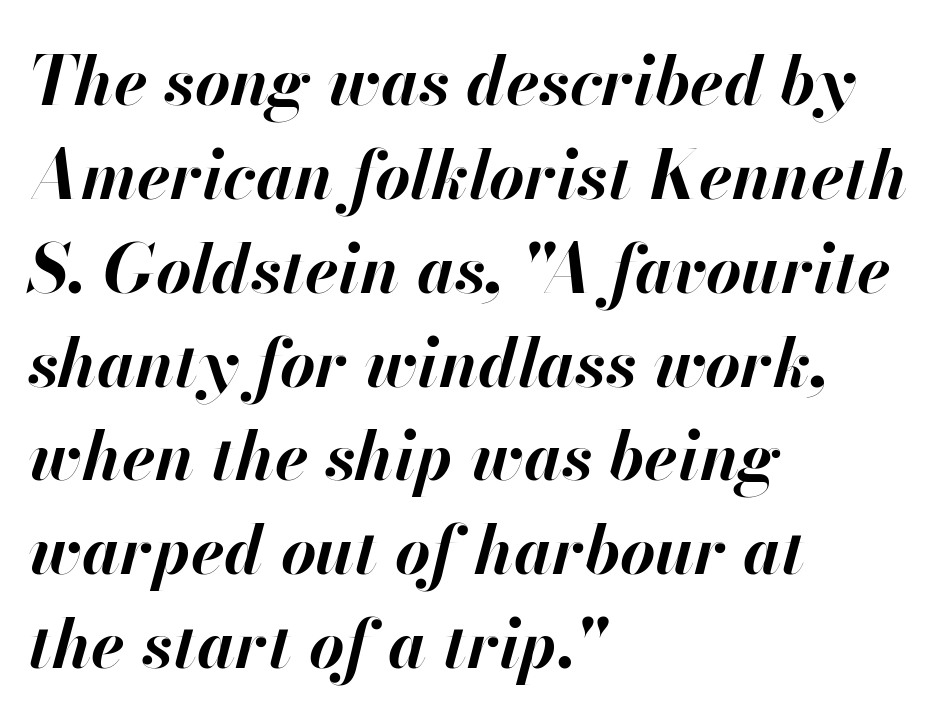
{"italic": "yes", "lean": "right", "slant_degrees": 13, "bold": "yes", "weight": "bold", "width": "normal", "stroke_contrast": "high", "x_height": "small", "monospaced": "no", "underline": "no", "align": "left", "line_spacing": "normal", "line_spacing_ratio": 1.38, "letter_spacing": "normal", "letter_spacing_em": 0.0, "glyph_px": 68}
